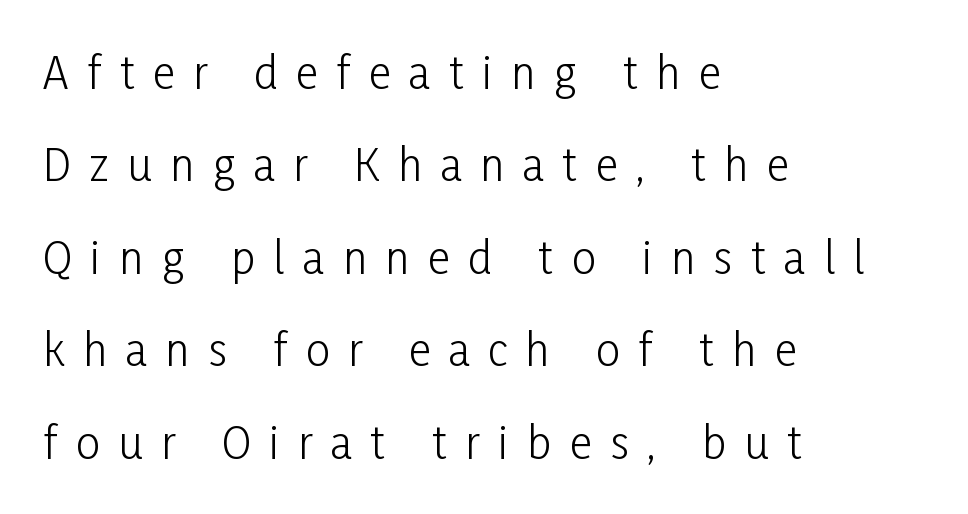
Q: Is the text bold? A: No.
Q: Is the text italic (slanted)? A: No, it is upright.
Q: Is the typeface a serif or a sans-serif typeface? A: Sans-serif.
Q: Is the text underlined? A: No.
Q: How is the paragraph aligned? A: Left-aligned.
Q: Is the spacing between letters normal or unusually wide? A: Unusually wide.
Q: Is the spacing between lines tight, normal or loose? A: Loose.
Q: Width (condensed, normal, or wide)? A: Condensed.
Q: Stroke contrast? A: Low.
Q: x-height? A: Medium.
Q: Monospaced? A: No.
